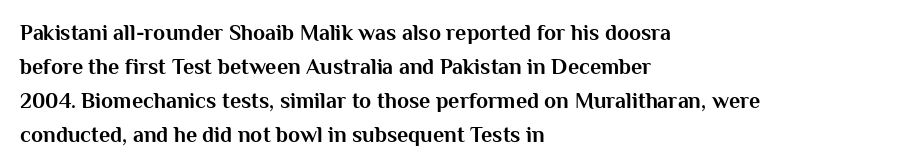
{"italic": "no", "bold": "yes", "underline": "no", "align": "left", "line_spacing": "normal", "line_spacing_ratio": 1.55, "letter_spacing": "normal", "letter_spacing_em": 0.0, "glyph_px": 22}
